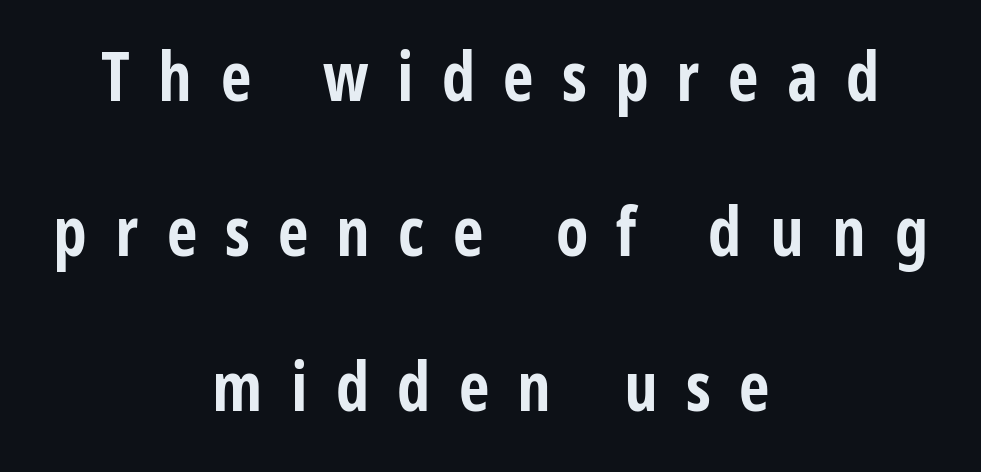
Q: Is the text bold? A: Yes.
Q: Is the text italic (slanted)? A: No, it is upright.
Q: Is the typeface a serif or a sans-serif typeface? A: Sans-serif.
Q: Is the text underlined? A: No.
Q: How is the paragraph aligned? A: Centered.
Q: Is the spacing between letters normal or unusually wide? A: Unusually wide.
Q: Is the spacing between lines tight, normal or loose? A: Loose.
Q: Width (condensed, normal, or wide)? A: Condensed.
Q: Stroke contrast? A: Low.
Q: x-height? A: Large.
Q: Monospaced? A: No.
